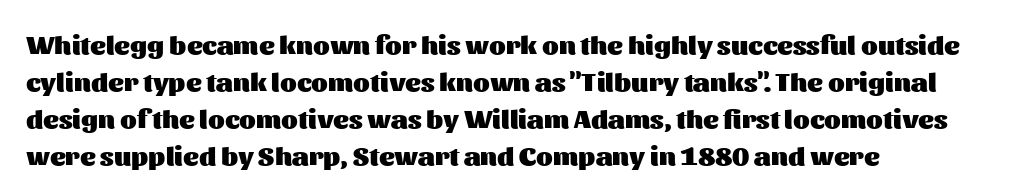
Q: Is the text bold? A: Yes.
Q: Is the text italic (slanted)? A: No, it is upright.
Q: Is the text underlined? A: No.
Q: How is the paragraph aligned? A: Left-aligned.
Q: Is the spacing between letters normal or unusually wide? A: Normal.
Q: Is the spacing between lines tight, normal or loose? A: Normal.
